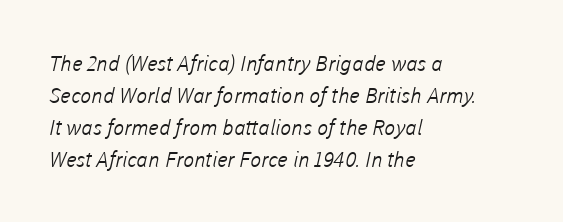
Q: Is the text bold? A: No.
Q: Is the text underlined? A: No.
Q: How is the paragraph aligned? A: Left-aligned.
Q: Is the spacing between letters normal or unusually wide? A: Normal.
Q: Is the spacing between lines tight, normal or loose? A: Normal.
